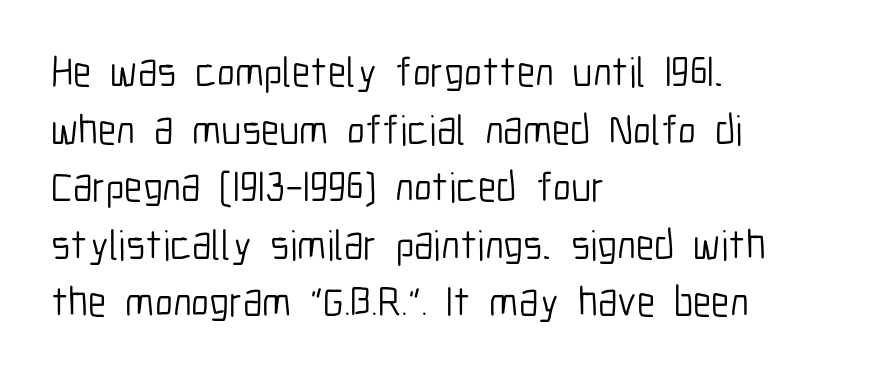
{"serif": "no", "italic": "no", "bold": "no", "weight": "light", "width": "condensed", "stroke_contrast": "low", "x_height": "medium", "monospaced": "no", "underline": "no", "align": "left", "line_spacing": "normal", "line_spacing_ratio": 1.37, "letter_spacing": "normal", "letter_spacing_em": 0.0, "glyph_px": 42}
